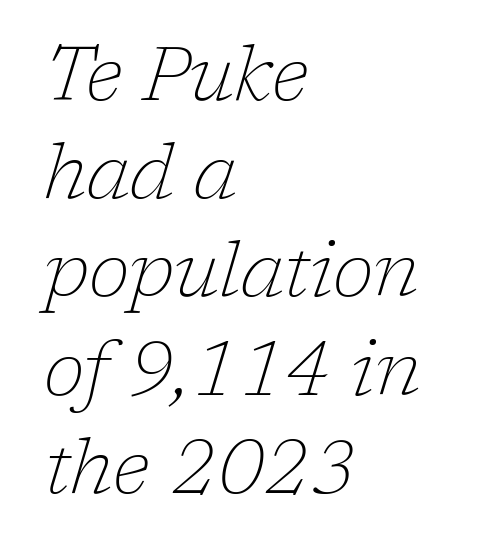
{"serif": "yes", "italic": "yes", "lean": "right", "slant_degrees": 17, "bold": "no", "weight": "thin", "width": "normal", "stroke_contrast": "low", "x_height": "medium", "monospaced": "no", "underline": "no", "align": "left", "line_spacing": "normal", "line_spacing_ratio": 1.31, "letter_spacing": "normal", "letter_spacing_em": 0.0, "glyph_px": 75}
